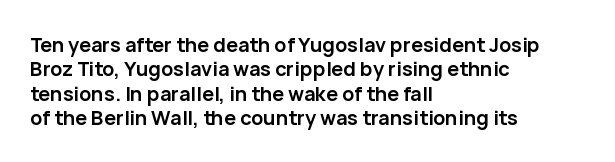
The image shows 20 px bold type, upright; set left-aligned, line spacing 1.22x, normal letter spacing, not underlined.
